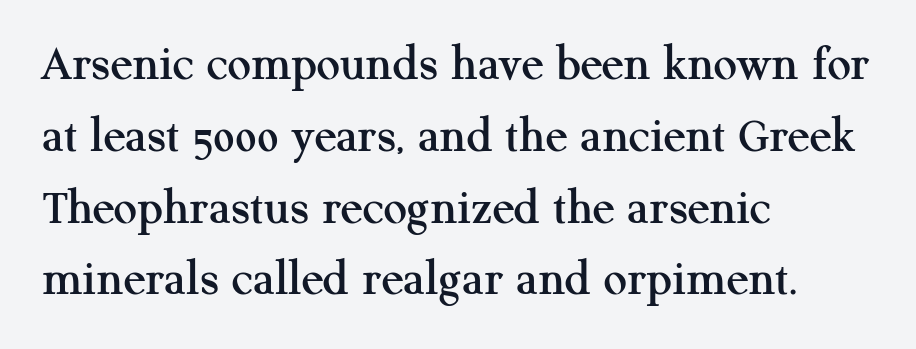
The image shows 52 px serif type, upright; set left-aligned, normal line spacing (1.38x), normal letter spacing, not underlined; medium stroke contrast and a medium x-height.
